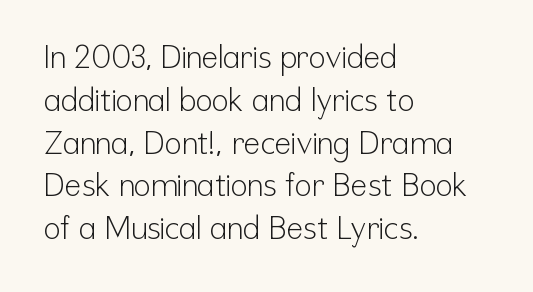
Quick note: underline off. Short note: letters normally spaced. Here the designer chose a conventional face with non-uniform glyph widths. The letters stand straight up with perfectly vertical stems.
